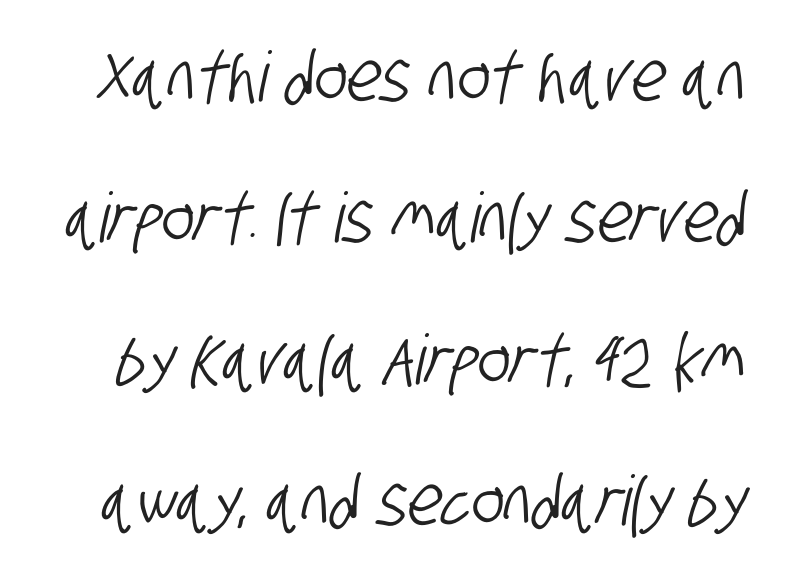
Q: Is the typeface a serif or a sans-serif typeface? A: Sans-serif.
Q: Is the text underlined? A: No.
Q: Is the spacing between letters normal or unusually wide? A: Normal.
Q: Is the spacing between lines tight, normal or loose? A: Loose.
Q: Width (condensed, normal, or wide)? A: Condensed.
Q: Stroke contrast? A: Low.
Q: x-height? A: Large.
Q: Monospaced? A: No.
